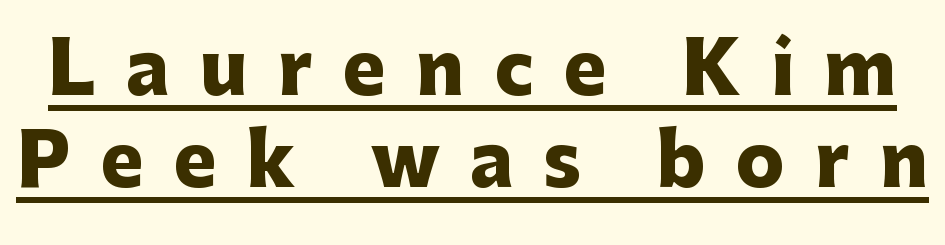
The image shows 72 px heavy sans-serif type, upright; set normal line spacing (1.28x), unusually wide letter spacing (+0.42 em), underlined; low stroke contrast and a medium x-height.
